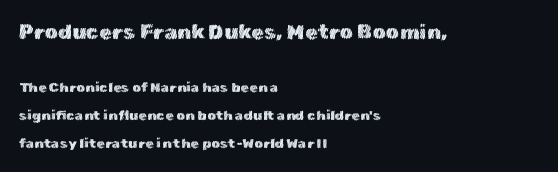
Q: Is the text italic (slanted)? A: No, it is upright.
Q: Is the text underlined? A: No.
Q: How is the paragraph aligned? A: Left-aligned.
Q: Is the spacing between letters normal or unusually wide? A: Normal.
Q: Is the spacing between lines tight, normal or loose? A: Loose.
Q: Which block of text is set in a larger size, the first (top) or the second (bottom)? A: The first (top) one.
